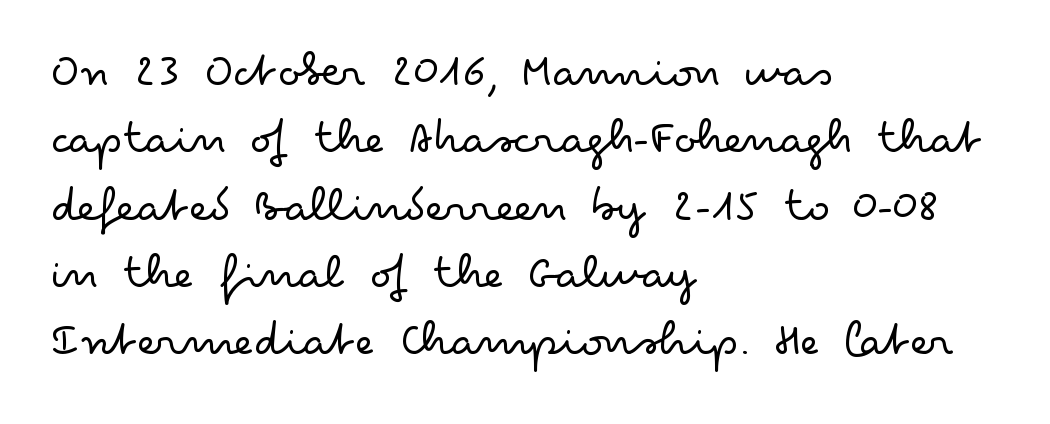
Stems and bowls with no extra thickness — not bold. The face used here is proportionally spaced, like ordinary book or web type. The typeface chosen for these lines omits serifs. Reading down the column, the eye jumps a familiar distance to each next line. The string is rendered with underlining switched off. Look at the tracking — it's just the regular setting, nothing added.
